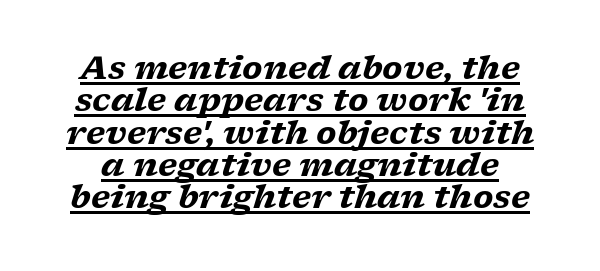
Q: Is the text bold? A: Yes.
Q: Is the text italic (slanted)? A: Yes, it leans right by about 17 degrees.
Q: Is the typeface a serif or a sans-serif typeface? A: Serif.
Q: Is the text underlined? A: Yes.
Q: Is the spacing between letters normal or unusually wide? A: Normal.
Q: Is the spacing between lines tight, normal or loose? A: Tight.
Q: Width (condensed, normal, or wide)? A: Wide.
Q: Stroke contrast? A: Low.
Q: x-height? A: Medium.
Q: Monospaced? A: No.
